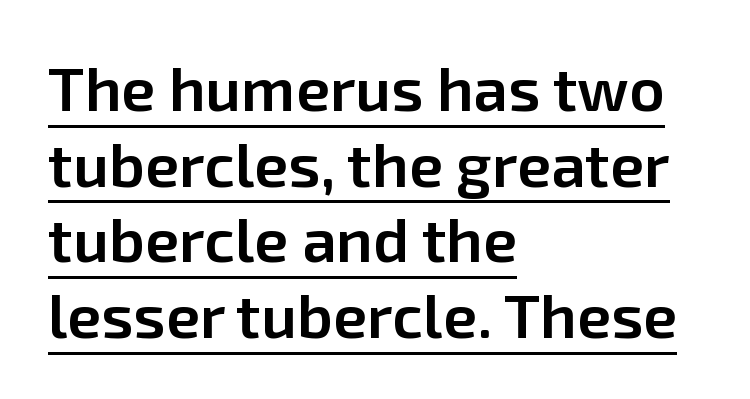
{"serif": "no", "italic": "no", "bold": "semi", "weight": "semibold", "width": "normal", "stroke_contrast": "low", "x_height": "medium", "monospaced": "no", "underline": "yes", "align": "left", "line_spacing_ratio": 1.22, "letter_spacing": "normal", "letter_spacing_em": 0.0, "glyph_px": 62}
